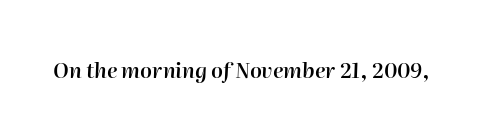
Strokes here are thickened, but only to semibold level. This is oblique type, the kind used for emphasis or titles. Spacing between characters is what you'd get straight out of the box. The area under the type is left untouched.
